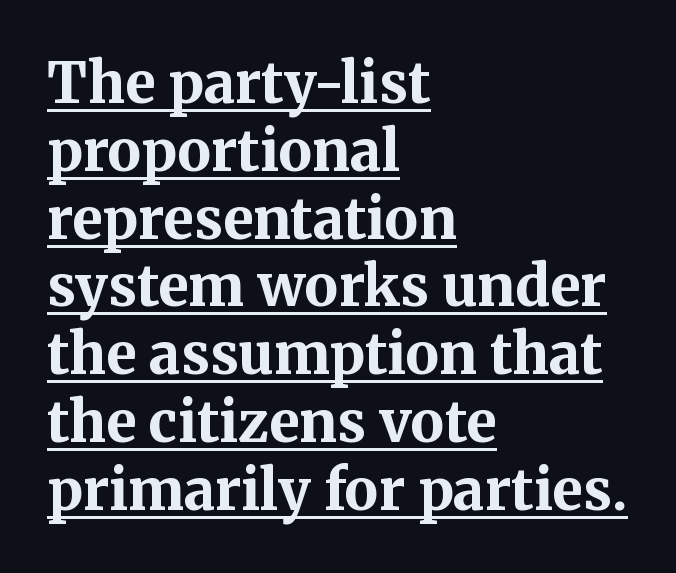
The image shows 56 px bold serif type, upright; set left-aligned, line spacing 1.21x, normal letter spacing, underlined; medium stroke contrast and a medium x-height.
